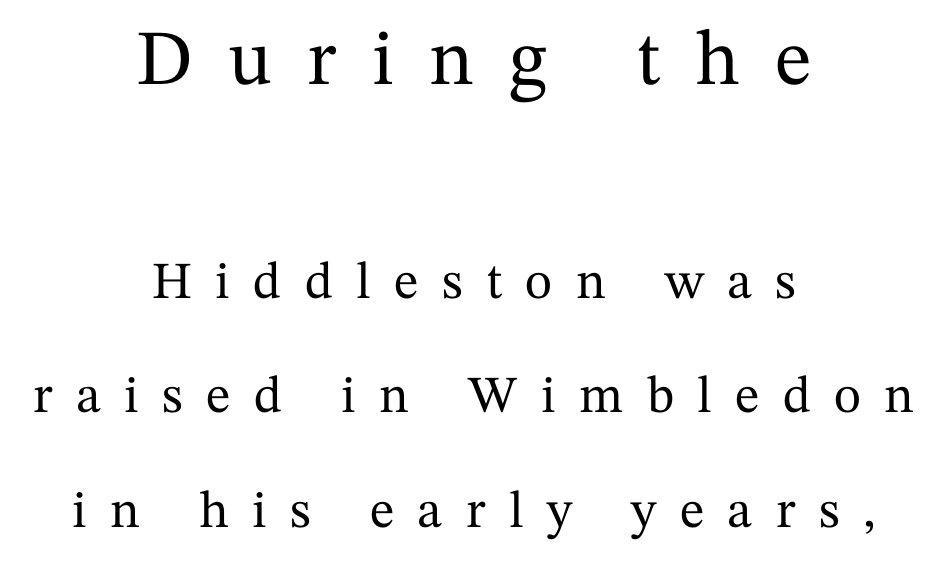
The image shows 78 px serif type, upright; set centered, loose line spacing (2.2x), unusually wide letter spacing (+0.45 em), not underlined; the first (top) block is 1.5x larger; medium stroke contrast and a medium x-height.
